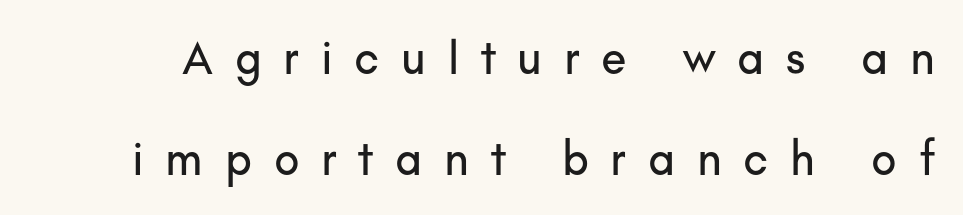
Q: Is the text italic (slanted)? A: No, it is upright.
Q: Is the typeface a serif or a sans-serif typeface? A: Sans-serif.
Q: Is the text underlined? A: No.
Q: Is the spacing between letters normal or unusually wide? A: Unusually wide.
Q: Is the spacing between lines tight, normal or loose? A: Loose.
Q: Width (condensed, normal, or wide)? A: Normal.
Q: Stroke contrast? A: Low.
Q: x-height? A: Small.
Q: Monospaced? A: No.
